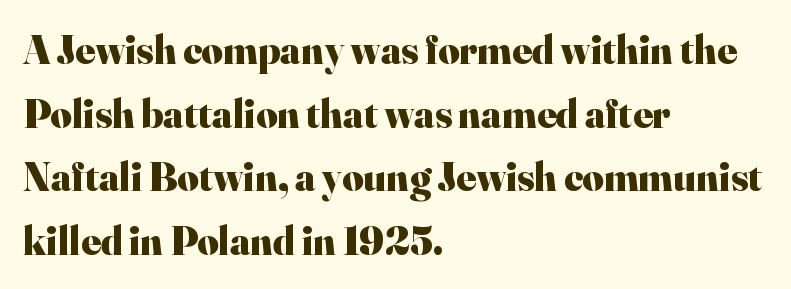
Q: Is the text bold? A: Yes.
Q: Is the text italic (slanted)? A: No, it is upright.
Q: Is the typeface a serif or a sans-serif typeface? A: Serif.
Q: Is the text underlined? A: No.
Q: How is the paragraph aligned? A: Left-aligned.
Q: Is the spacing between letters normal or unusually wide? A: Normal.
Q: Is the spacing between lines tight, normal or loose? A: Normal.
Q: Width (condensed, normal, or wide)? A: Normal.
Q: Stroke contrast? A: High.
Q: x-height? A: Small.
Q: Monospaced? A: No.
